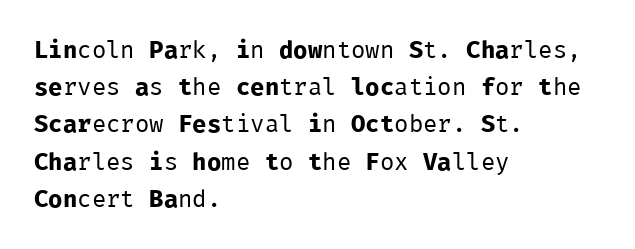
Q: Is the text bold? A: No.
Q: Is the text italic (slanted)? A: No, it is upright.
Q: Is the text underlined? A: No.
Q: How is the paragraph aligned? A: Left-aligned.
Q: Is the spacing between letters normal or unusually wide? A: Normal.
Q: Is the spacing between lines tight, normal or loose? A: Normal.
